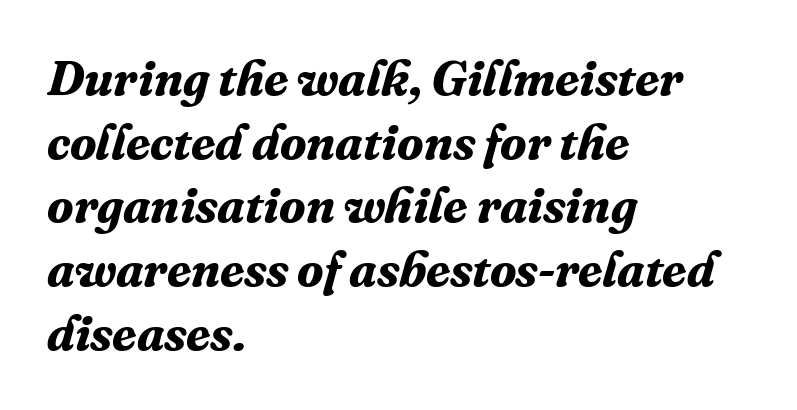
{"serif": "yes", "italic": "yes", "lean": "right", "slant_degrees": 16, "bold": "yes", "weight": "bold", "width": "normal", "stroke_contrast": "medium", "x_height": "medium", "monospaced": "no", "underline": "no", "align": "left", "line_spacing": "normal", "line_spacing_ratio": 1.3, "letter_spacing": "normal", "letter_spacing_em": 0.0, "glyph_px": 49}
